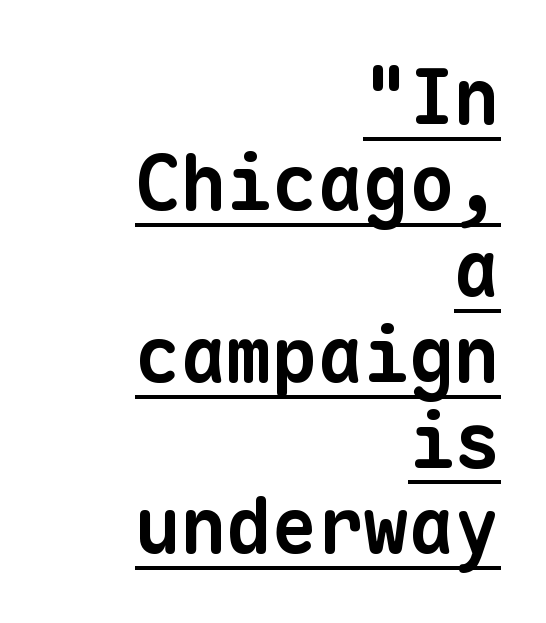
Q: Is the text bold? A: Yes.
Q: Is the typeface a serif or a sans-serif typeface? A: Sans-serif.
Q: Is the text underlined? A: Yes.
Q: How is the paragraph aligned? A: Right-aligned.
Q: Is the spacing between letters normal or unusually wide? A: Normal.
Q: Is the spacing between lines tight, normal or loose? A: Tight.
Q: Width (condensed, normal, or wide)? A: Normal.
Q: Stroke contrast? A: Low.
Q: x-height? A: Medium.
Q: Monospaced? A: Yes.
